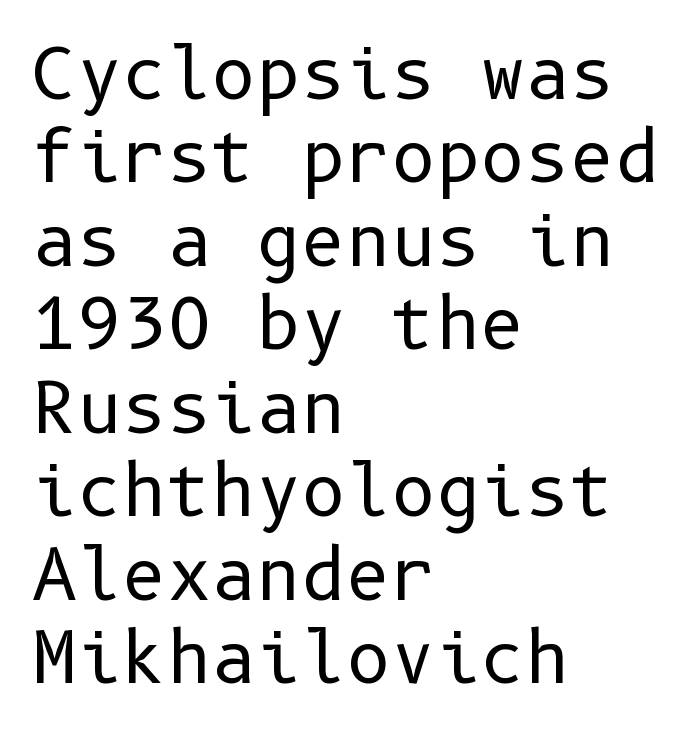
The glyphs in this specimen are sans serif. Standard letterfit; no display-style spreading of the glyphs. Descender tails drop into unmarked territory. One-word summary of the alignment: left. A roman cut, with each character standing at attention. The font sits on the lighter half of the weight spectrum, regular included.
